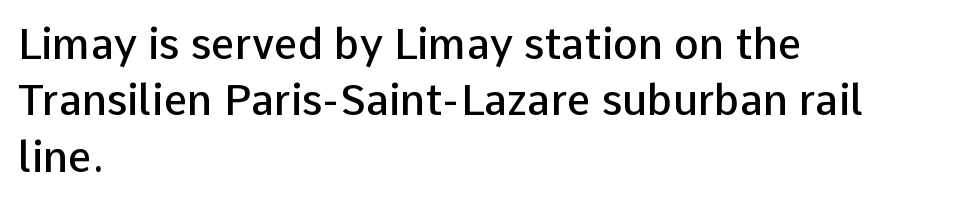
The image shows 42 px semibold sans-serif type, upright; set left-aligned, normal line spacing (1.34x), normal letter spacing, not underlined; low stroke contrast and a medium x-height.
